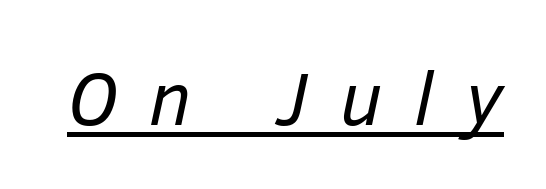
{"italic": "yes", "lean": "right", "slant_degrees": 12, "bold": "no", "weight": "regular", "width": "normal", "stroke_contrast": "low", "x_height": "medium", "monospaced": "no", "underline": "yes", "letter_spacing": "wide", "letter_spacing_em": 0.42, "glyph_px": 76}
